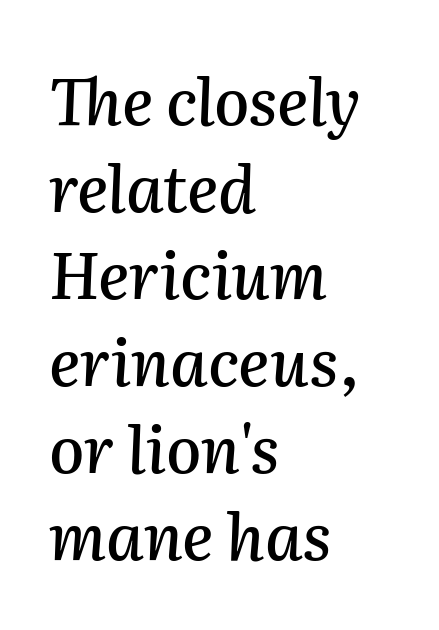
The passage shown is typed in a proportional face where columns would drift. The lettering tilts uniformly, giving the passage an italic look. The line-height multiplier appears to be the usual default. The specimen omits any rule beneath the text block's lines. Standard letterfit; no display-style spreading of the glyphs. Where is the straight margin? On the left.
